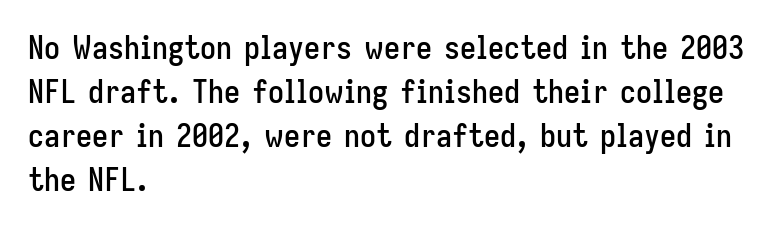
{"serif": "no", "italic": "no", "width": "condensed", "stroke_contrast": "low", "x_height": "medium", "monospaced": "no", "underline": "no", "align": "left", "line_spacing": "normal", "line_spacing_ratio": 1.38, "letter_spacing": "normal", "letter_spacing_em": 0.0, "glyph_px": 32}
